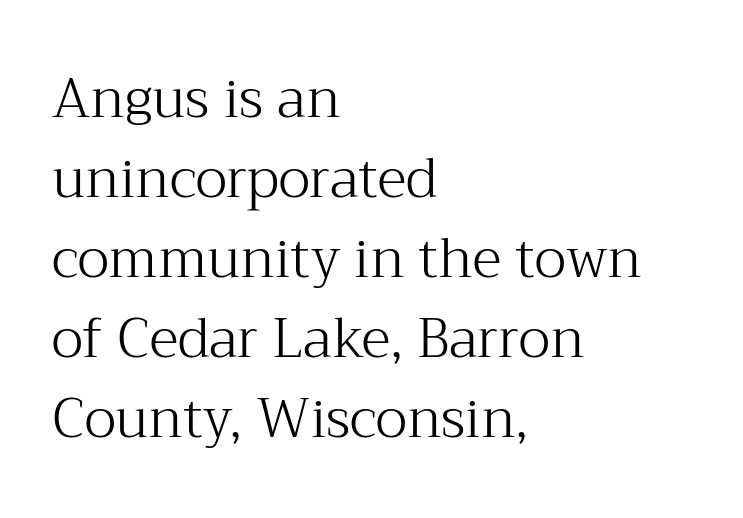
{"serif": "yes", "italic": "no", "bold": "no", "weight": "light", "width": "normal", "stroke_contrast": "medium", "x_height": "medium", "monospaced": "no", "underline": "no", "align": "left", "line_spacing": "normal", "line_spacing_ratio": 1.48, "letter_spacing": "normal", "letter_spacing_em": 0.0, "glyph_px": 54}
